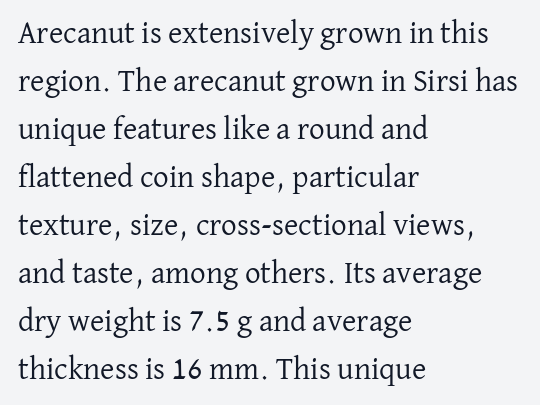
{"serif": "yes", "italic": "no", "bold": "no", "weight": "regular", "width": "normal", "stroke_contrast": "low", "x_height": "medium", "monospaced": "no", "underline": "no", "align": "left", "line_spacing": "normal", "line_spacing_ratio": 1.55, "letter_spacing": "normal", "letter_spacing_em": 0.0, "glyph_px": 31}
